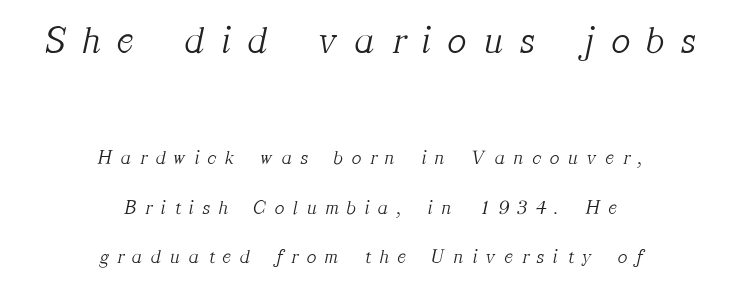
Q: Is the text bold? A: No.
Q: Is the text italic (slanted)? A: Yes, it leans right by about 12 degrees.
Q: Is the typeface a serif or a sans-serif typeface? A: Serif.
Q: Is the text underlined? A: No.
Q: How is the paragraph aligned? A: Centered.
Q: Is the spacing between letters normal or unusually wide? A: Unusually wide.
Q: Is the spacing between lines tight, normal or loose? A: Loose.
Q: Which block of text is set in a larger size, the first (top) or the second (bottom)? A: The first (top) one.
Q: Width (condensed, normal, or wide)? A: Normal.
Q: Stroke contrast? A: Medium.
Q: x-height? A: Medium.
Q: Monospaced? A: No.
